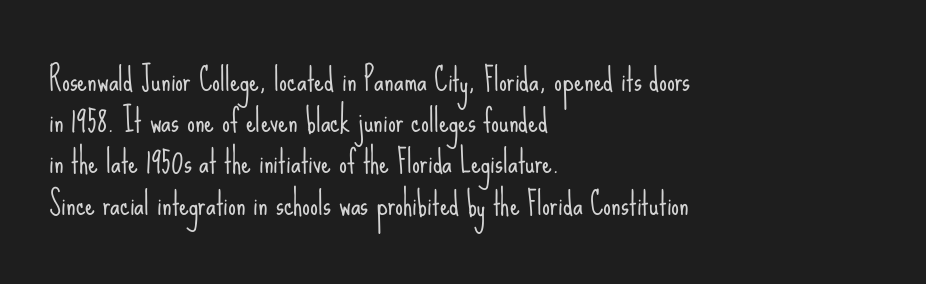
In terms of leading, this rendering sits right in the middle. Think of a printed novel: that variable character pitch is what you see here. A quiet, ordinary-to-light weight characterises the typeface. Does the type have serifs? No, each stem ends abruptly. The gaps between neighbouring characters are ordinary and unremarkable.
